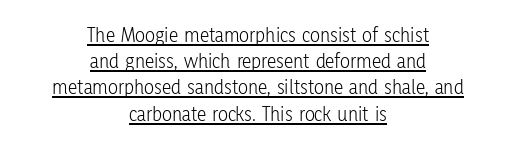
The font's upright variant was chosen for this text. Compared with undecorated copy, this sample adds a rule below the words. One glance says typical: line gaps are just what's usual. The rag falls on both sides of this text block equally. The letters sit at their default tracking, neither squeezed nor spread. The strokes carry an ordinary text weight at most.
